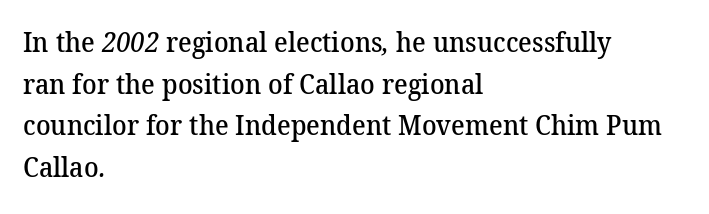
Q: Is the text bold? A: Semi-bold.
Q: Is the text underlined? A: No.
Q: How is the paragraph aligned? A: Left-aligned.
Q: Is the spacing between letters normal or unusually wide? A: Normal.
Q: Is the spacing between lines tight, normal or loose? A: Normal.
